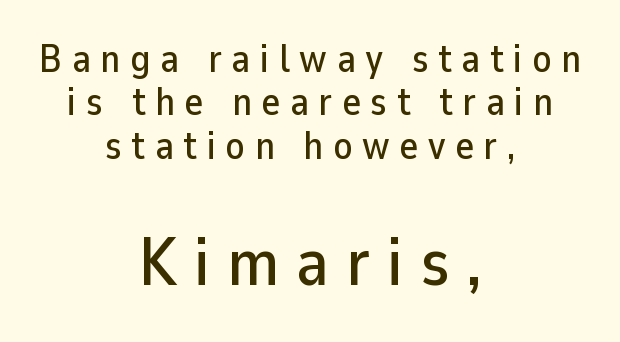
The rendering uses natural spacing where letterforms have individual widths. The space directly below the letters is spotless. Students, observe: this is what under-led, compact text looks like. Caption: upper text group reduced, lower text group enlarged. Style check: upright. These lines are composed in type without serifs.
